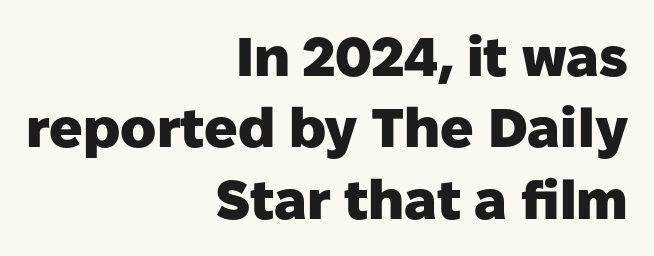
{"serif": "no", "italic": "no", "bold": "yes", "weight": "heavy", "width": "normal", "stroke_contrast": "low", "x_height": "medium", "monospaced": "no", "underline": "no", "align": "right", "line_spacing": "normal", "line_spacing_ratio": 1.3, "letter_spacing": "normal", "letter_spacing_em": 0.0, "glyph_px": 55}
